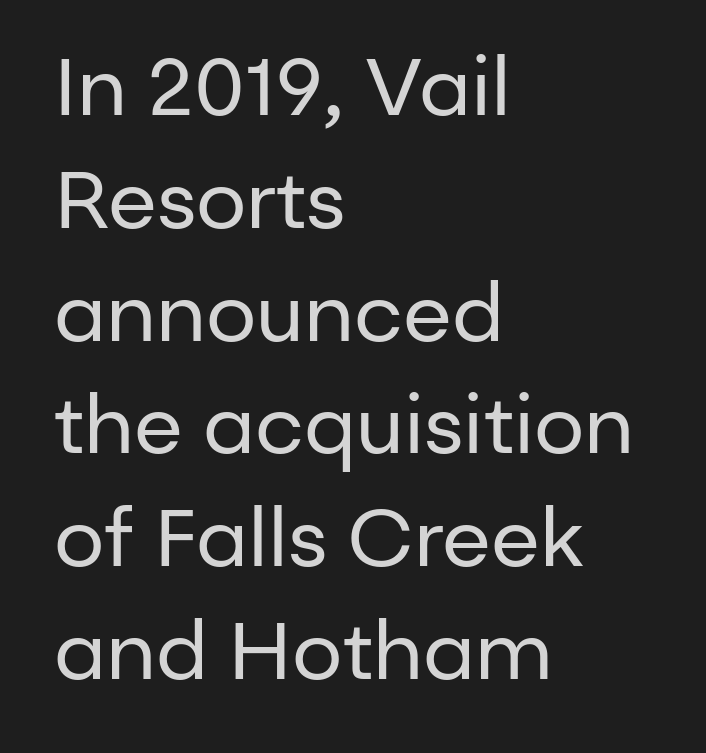
Q: Is the text bold? A: No.
Q: Is the text italic (slanted)? A: No, it is upright.
Q: Is the typeface a serif or a sans-serif typeface? A: Sans-serif.
Q: Is the text underlined? A: No.
Q: How is the paragraph aligned? A: Left-aligned.
Q: Is the spacing between letters normal or unusually wide? A: Normal.
Q: Is the spacing between lines tight, normal or loose? A: Normal.
Q: Width (condensed, normal, or wide)? A: Normal.
Q: Stroke contrast? A: Low.
Q: x-height? A: Medium.
Q: Monospaced? A: No.
